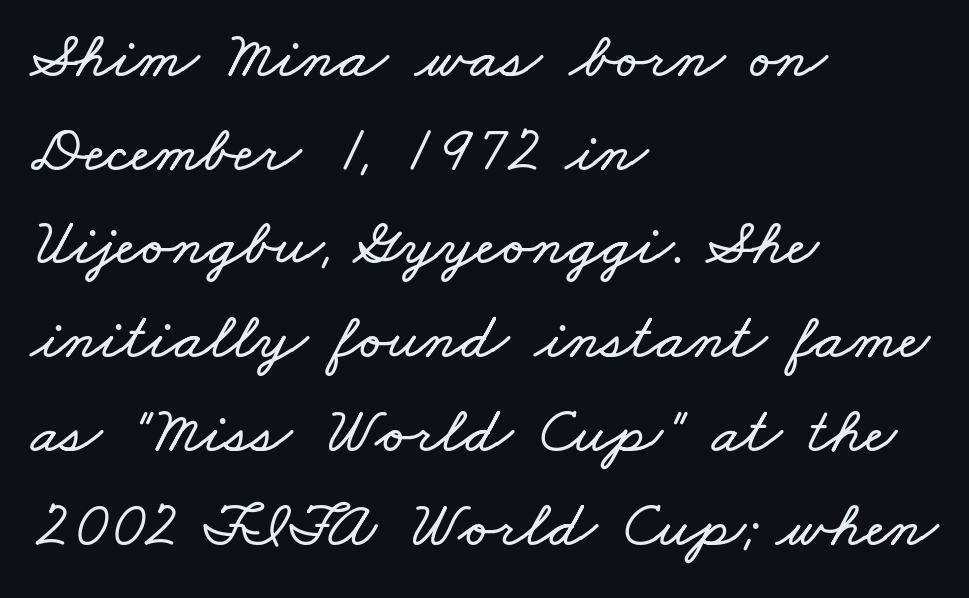
The setting favours the left margin, as ordinary paragraphs usually do. Rule under the text: the space is simply empty. The tracking reads as untouched default to a designer's eye. A typesetter would call this proportional, since set widths differ per character.
